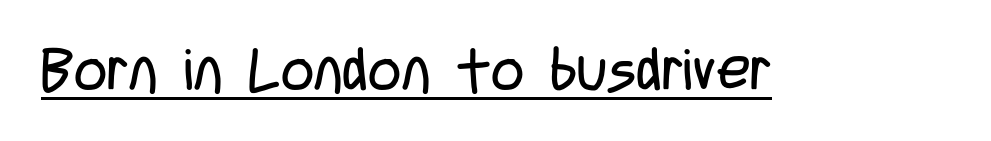
Q: Is the text bold? A: No.
Q: Is the text italic (slanted)? A: No, it is upright.
Q: Is the typeface a serif or a sans-serif typeface? A: Sans-serif.
Q: Is the text underlined? A: Yes.
Q: Is the spacing between letters normal or unusually wide? A: Normal.
Q: Width (condensed, normal, or wide)? A: Condensed.
Q: Stroke contrast? A: Low.
Q: x-height? A: Large.
Q: Monospaced? A: No.
